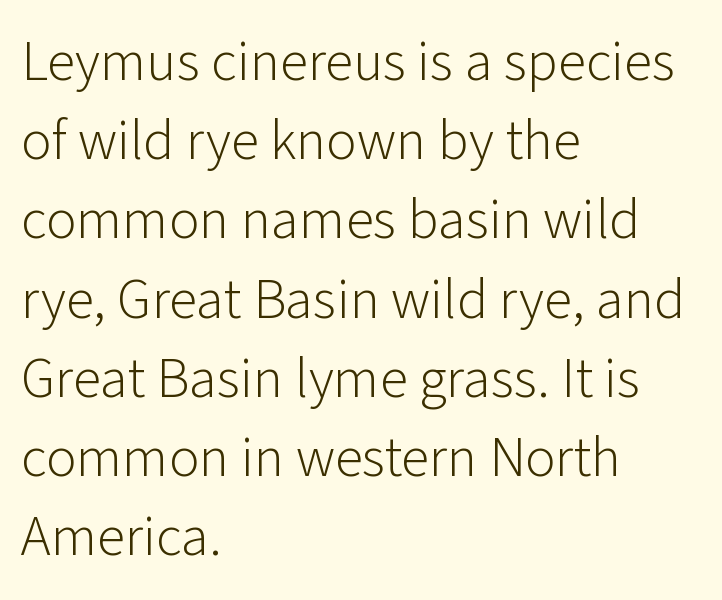
Q: Is the text bold? A: No.
Q: Is the text italic (slanted)? A: No, it is upright.
Q: Is the typeface a serif or a sans-serif typeface? A: Sans-serif.
Q: Is the text underlined? A: No.
Q: How is the paragraph aligned? A: Left-aligned.
Q: Is the spacing between letters normal or unusually wide? A: Normal.
Q: Is the spacing between lines tight, normal or loose? A: Normal.
Q: Width (condensed, normal, or wide)? A: Normal.
Q: Stroke contrast? A: Low.
Q: x-height? A: Medium.
Q: Monospaced? A: No.
